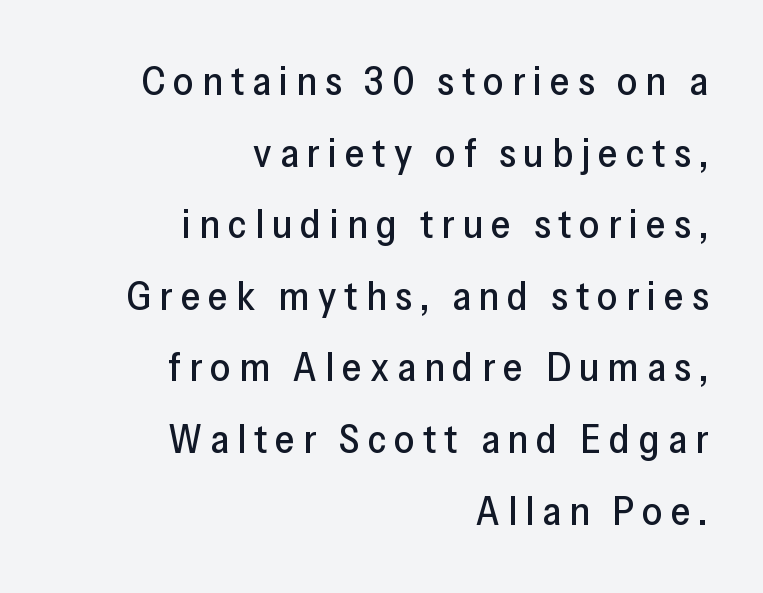
A sans-serif font was chosen for this passage. This sample has the flowing, uneven cadence of proportional lettering. Do the letters lean? They stand straight. Is the block centered? No — it sits flush against the right margin.
